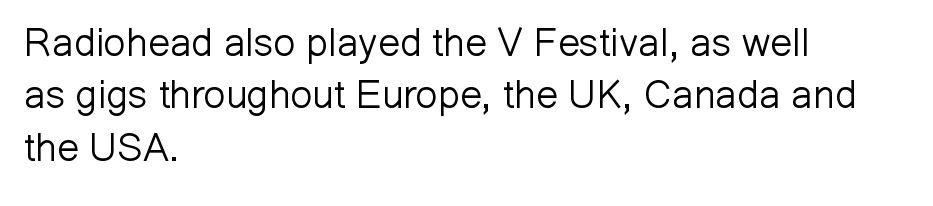
Q: Is the text bold? A: No.
Q: Is the text italic (slanted)? A: No, it is upright.
Q: Is the typeface a serif or a sans-serif typeface? A: Sans-serif.
Q: Is the text underlined? A: No.
Q: How is the paragraph aligned? A: Left-aligned.
Q: Is the spacing between letters normal or unusually wide? A: Normal.
Q: Is the spacing between lines tight, normal or loose? A: Normal.
Q: Width (condensed, normal, or wide)? A: Normal.
Q: Stroke contrast? A: Low.
Q: x-height? A: Medium.
Q: Monospaced? A: No.
